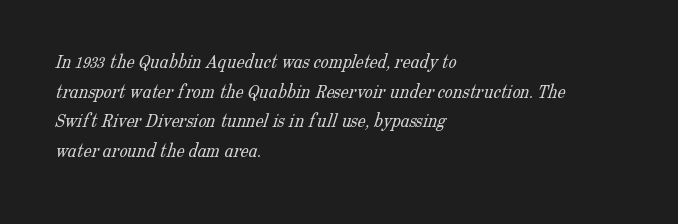
Descenders hang freely into open space. The passage is arranged the way most books set body copy — flush left. Honestly, the letter spacing is just normal — you wouldn't notice it. Notice how descenders clear the ascenders below comfortably — that's standard leading. The typeface has the unassuming heft of standard copy or less.
